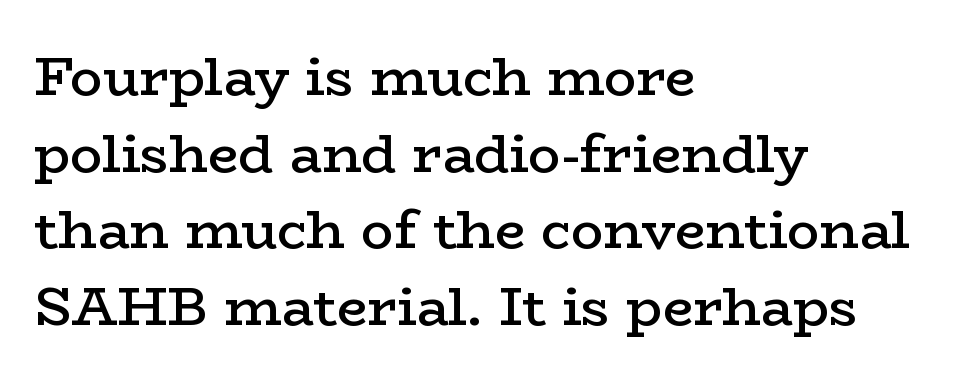
Q: Is the text bold? A: Semi-bold.
Q: Is the text italic (slanted)? A: No, it is upright.
Q: Is the typeface a serif or a sans-serif typeface? A: Serif.
Q: Is the text underlined? A: No.
Q: How is the paragraph aligned? A: Left-aligned.
Q: Is the spacing between letters normal or unusually wide? A: Normal.
Q: Is the spacing between lines tight, normal or loose? A: Normal.
Q: Width (condensed, normal, or wide)? A: Wide.
Q: Stroke contrast? A: Low.
Q: x-height? A: Medium.
Q: Monospaced? A: No.
